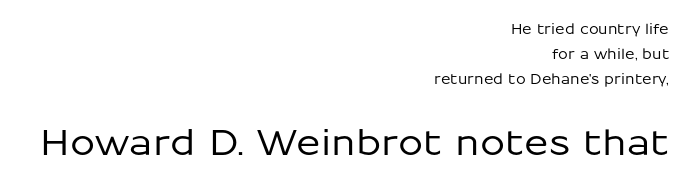
Stroke terminals: plain, sans-serif. Proportional: the letters do not fall into vertical columns. The passage shown has conventional tracking throughout. Is the lower block the larger one? Yes — the lower block carries the bigger type.
